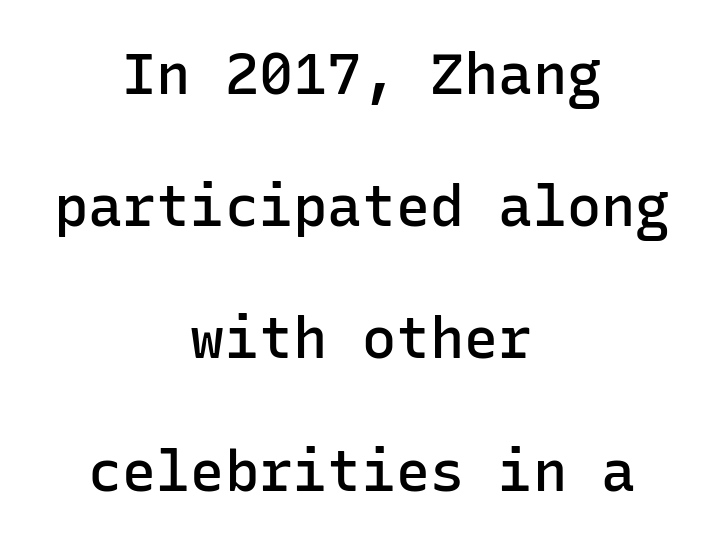
{"serif": "no", "italic": "no", "bold": "semi", "weight": "semibold", "width": "normal", "stroke_contrast": "low", "x_height": "medium", "monospaced": "yes", "underline": "no", "align": "center", "line_spacing": "loose", "line_spacing_ratio": 2.32, "letter_spacing": "normal", "letter_spacing_em": 0.0, "glyph_px": 57}
